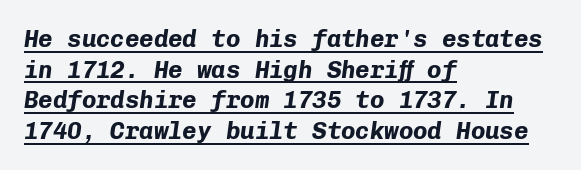
Typographic density is high because the face is bold. Nothing unusual about the tracking: characters are spaced as the font intends. Style check: oblique. Students, observe: this is what conventionally led text looks like. In designer terms, the underline attribute is active on this setting.
